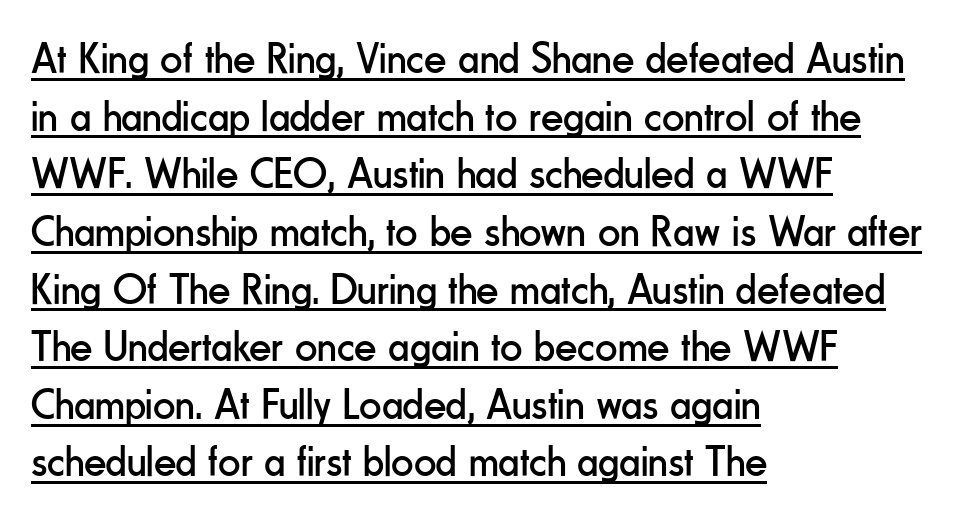
A rule runs beneath these lines of type. The text was rendered using a sans face with plain stroke endings. Weight: in the light-to-regular range. Letter spacing: default. Varying glyph widths throughout — classic text-font behaviour. Compared with typical paragraphs, the rows here are spaced about the same.
